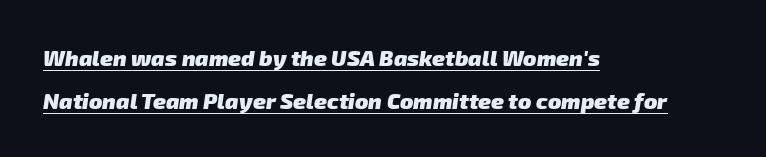
Q: Is the text bold? A: Yes.
Q: Is the text underlined? A: Yes.
Q: How is the paragraph aligned? A: Left-aligned.
Q: Is the spacing between letters normal or unusually wide? A: Normal.
Q: Is the spacing between lines tight, normal or loose? A: Loose.
